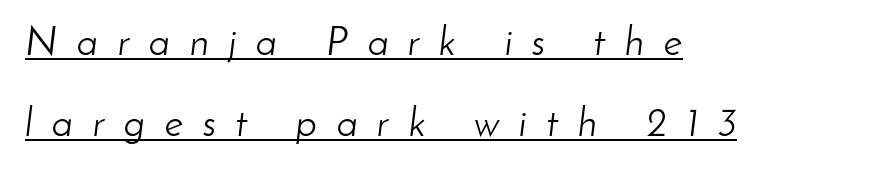
Q: Is the text bold? A: No.
Q: Is the text italic (slanted)? A: Yes, it leans right by about 8 degrees.
Q: Is the text underlined? A: Yes.
Q: How is the paragraph aligned? A: Left-aligned.
Q: Is the spacing between letters normal or unusually wide? A: Unusually wide.
Q: Is the spacing between lines tight, normal or loose? A: Loose.
Q: Width (condensed, normal, or wide)? A: Normal.
Q: Stroke contrast? A: Low.
Q: x-height? A: Small.
Q: Monospaced? A: No.
